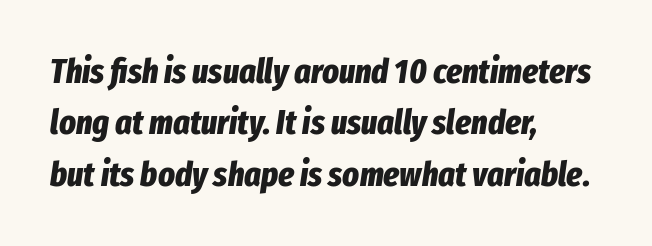
On the weight axis this lands at bold, roughly 700. Letter spacing: default. The letters advance in unequal steps, a hallmark of proportional type. The space between consecutive lines is moderate. Italic: yes, the glyphs are oblique. Unmarked baselines from the first word to the last.
